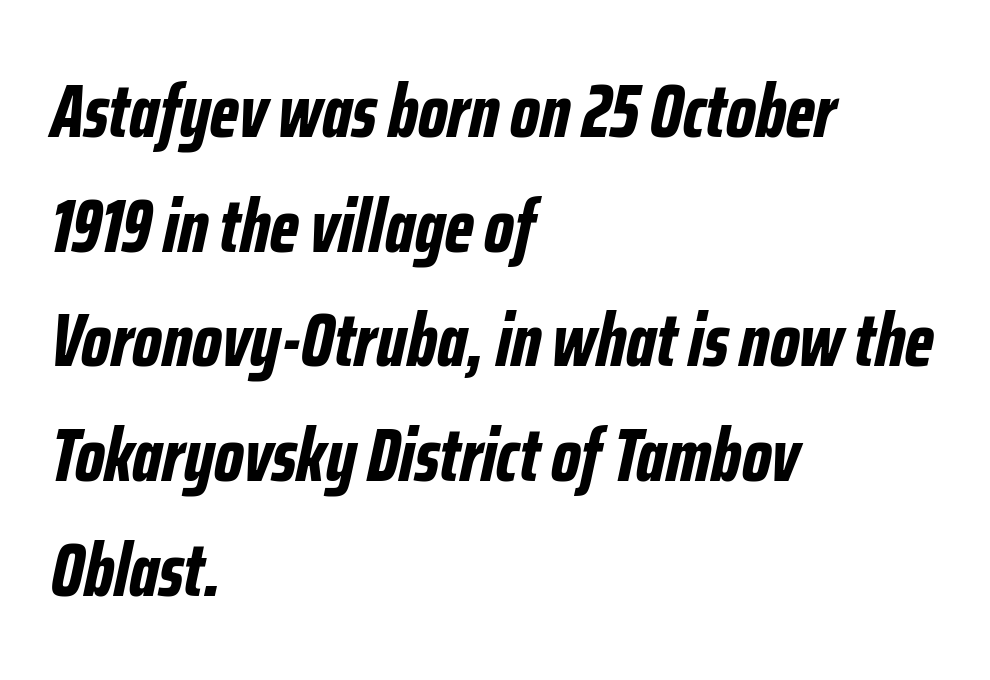
The image shows 75 px bold, condensed type, italic (leaning right); set left-aligned, normal line spacing (1.53x), normal letter spacing, not underlined; low stroke contrast and a medium x-height.
